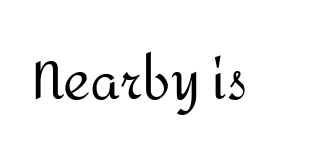
{"serif": "no", "italic": "no", "bold": "no", "weight": "regular", "width": "normal", "stroke_contrast": "medium", "x_height": "medium", "monospaced": "no", "underline": "no", "letter_spacing": "normal", "letter_spacing_em": 0.0, "glyph_px": 52}
